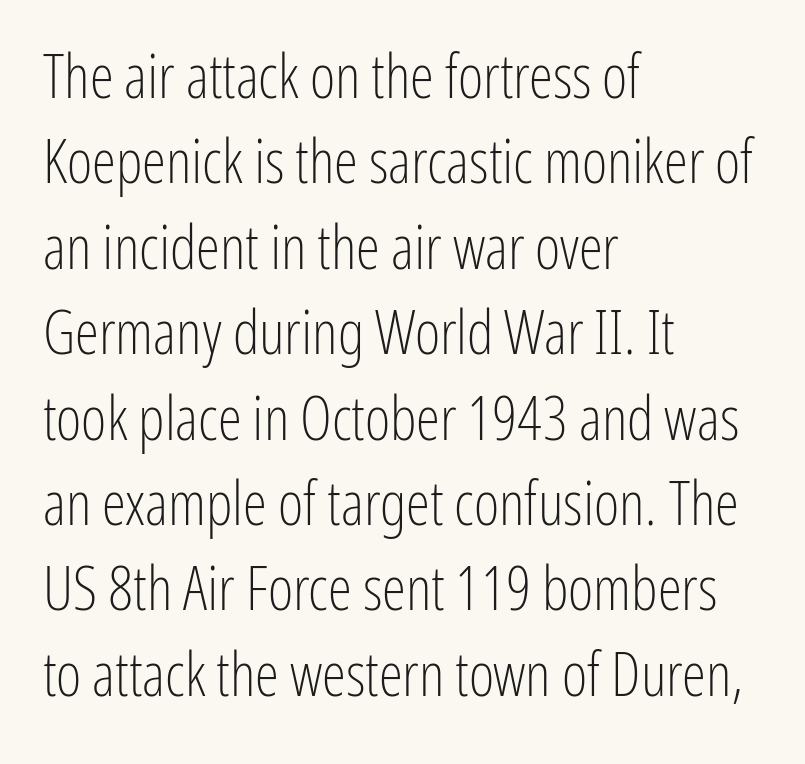
The image shows 61 px light, condensed sans-serif type, upright; set left-aligned, normal line spacing (1.4x), normal letter spacing, not underlined; low stroke contrast and a medium x-height.
